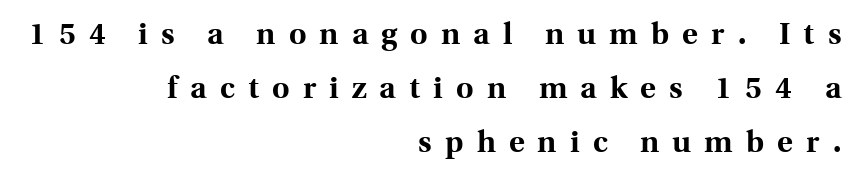
{"serif": "yes", "italic": "no", "bold": "yes", "weight": "bold", "width": "normal", "x_height": "medium", "monospaced": "no", "underline": "no", "align": "right", "line_spacing_ratio": 1.8, "letter_spacing": "wide", "letter_spacing_em": 0.44, "glyph_px": 30}
